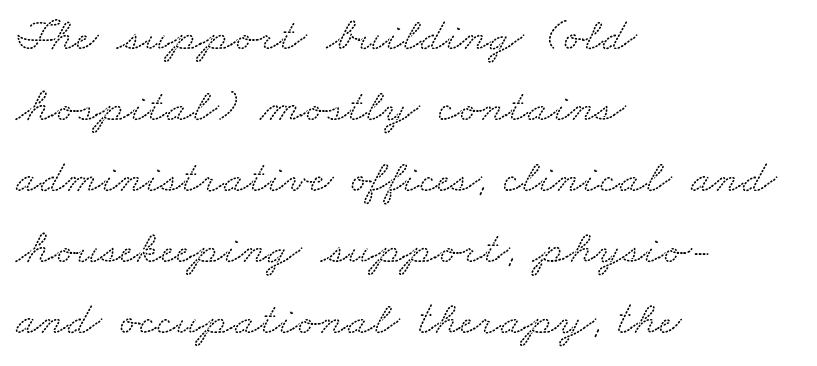
{"width": "wide", "stroke_contrast": "low", "x_height": "small", "monospaced": "no", "underline": "no", "align": "left", "line_spacing": "normal", "line_spacing_ratio": 1.48, "letter_spacing": "normal", "letter_spacing_em": 0.0, "glyph_px": 48}
